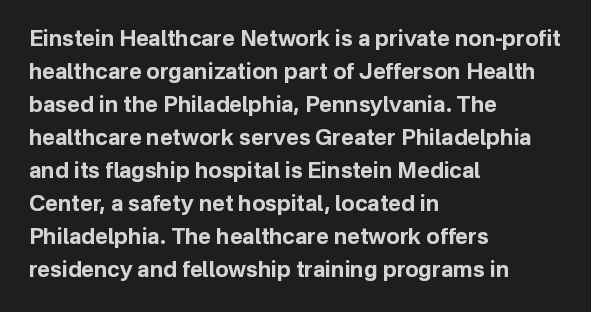
{"italic": "no", "bold": "yes", "underline": "no", "align": "left", "line_spacing": "normal", "line_spacing_ratio": 1.5, "letter_spacing": "normal", "letter_spacing_em": 0.0, "glyph_px": 22}
